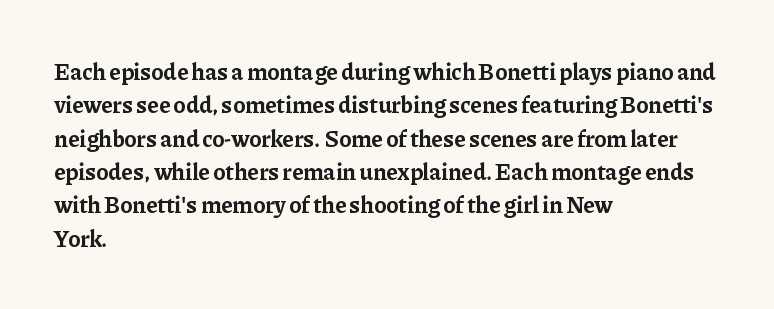
{"italic": "no", "bold": "yes", "underline": "no", "align": "left", "line_spacing": "normal", "line_spacing_ratio": 1.45, "letter_spacing": "normal", "letter_spacing_em": 0.0, "glyph_px": 23}
